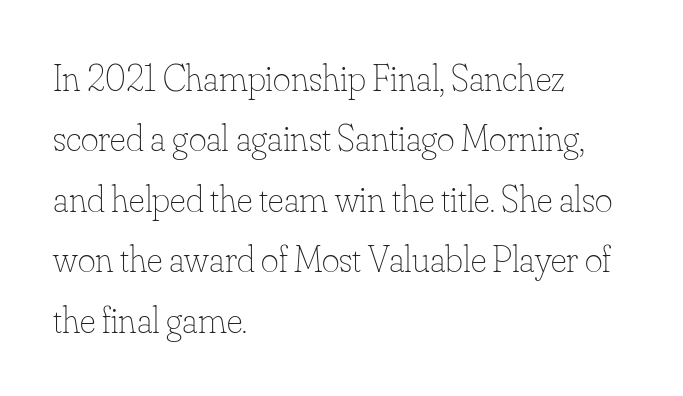
{"italic": "no", "bold": "no", "weight": "thin", "width": "normal", "stroke_contrast": "low", "x_height": "small", "monospaced": "no", "underline": "no", "align": "left", "line_spacing": "normal", "line_spacing_ratio": 1.59, "letter_spacing": "normal", "letter_spacing_em": 0.0, "glyph_px": 38}
